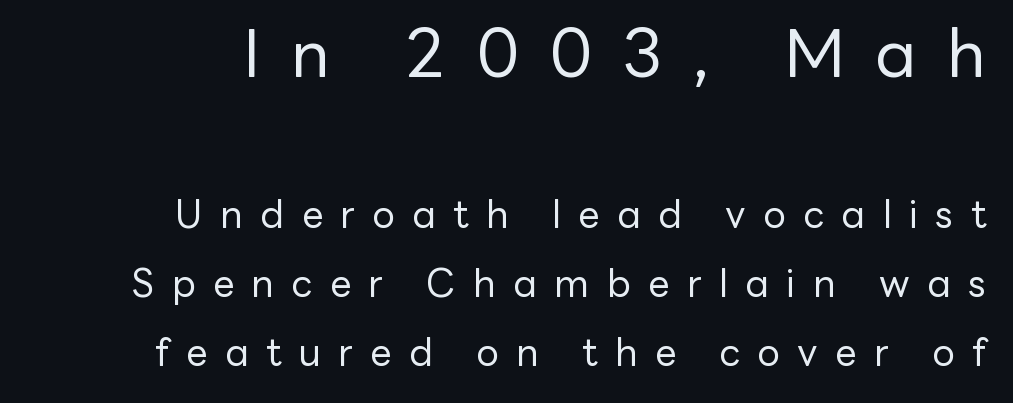
{"serif": "no", "italic": "no", "bold": "no", "weight": "regular", "width": "normal", "stroke_contrast": "low", "x_height": "medium", "monospaced": "no", "underline": "no", "align": "right", "line_spacing_ratio": 1.81, "letter_spacing": "wide", "letter_spacing_em": 0.46, "larger_block": "first", "size_ratio": 1.74, "glyph_px": 66}
